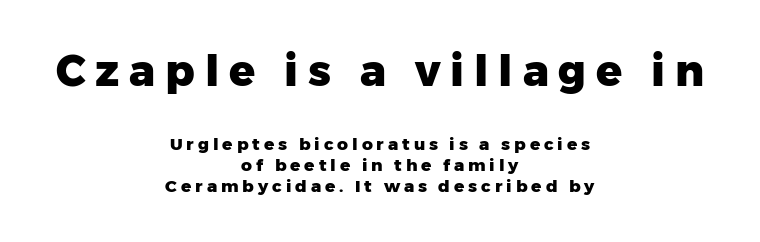
{"serif": "no", "italic": "no", "bold": "yes", "weight": "heavy", "width": "normal", "stroke_contrast": "low", "x_height": "medium", "monospaced": "no", "underline": "no", "align": "center", "line_spacing": "normal", "line_spacing_ratio": 1.26, "letter_spacing": "wide", "letter_spacing_em": 0.23, "larger_block": "first", "size_ratio": 2.53, "glyph_px": 43}
